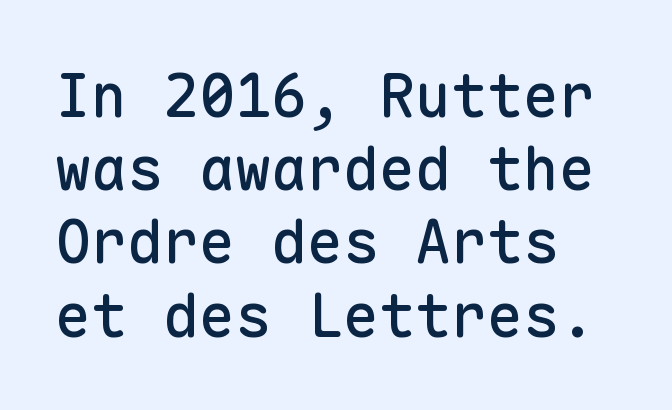
Q: Is the text italic (slanted)? A: No, it is upright.
Q: Is the typeface a serif or a sans-serif typeface? A: Sans-serif.
Q: Is the text underlined? A: No.
Q: How is the paragraph aligned? A: Left-aligned.
Q: Is the spacing between letters normal or unusually wide? A: Normal.
Q: Width (condensed, normal, or wide)? A: Normal.
Q: Stroke contrast? A: Low.
Q: x-height? A: Medium.
Q: Monospaced? A: Yes.
